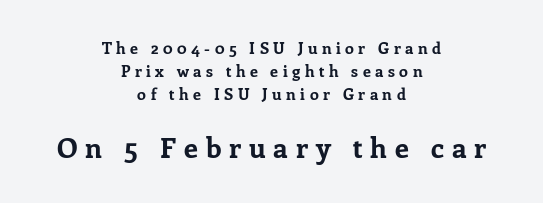
{"serif": "yes", "italic": "no", "bold": "yes", "weight": "bold", "width": "normal", "stroke_contrast": "low", "x_height": "medium", "monospaced": "no", "underline": "no", "align": "center", "line_spacing": "normal", "line_spacing_ratio": 1.43, "letter_spacing": "wide", "letter_spacing_em": 0.28, "larger_block": "second", "size_ratio": 1.75, "glyph_px": 28}
